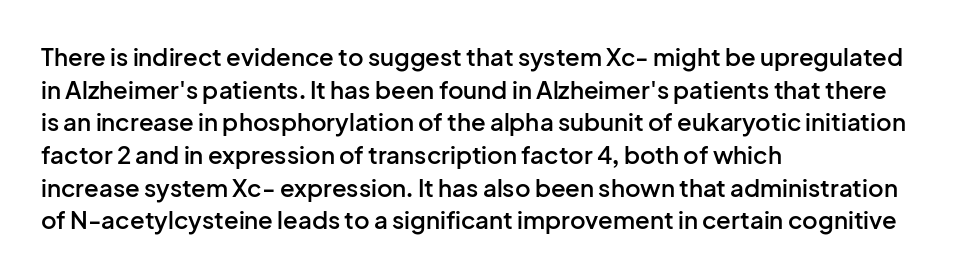
{"italic": "no", "bold": "semi", "underline": "no", "align": "left", "line_spacing": "normal", "line_spacing_ratio": 1.36, "letter_spacing": "normal", "letter_spacing_em": 0.0, "glyph_px": 24}
